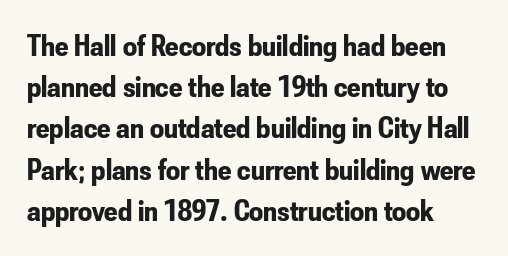
{"serif": "no", "italic": "no", "bold": "yes", "weight": "bold", "width": "condensed", "stroke_contrast": "low", "x_height": "small", "monospaced": "no", "underline": "no", "align": "left", "line_spacing": "normal", "line_spacing_ratio": 1.33, "letter_spacing": "normal", "letter_spacing_em": 0.0, "glyph_px": 31}
